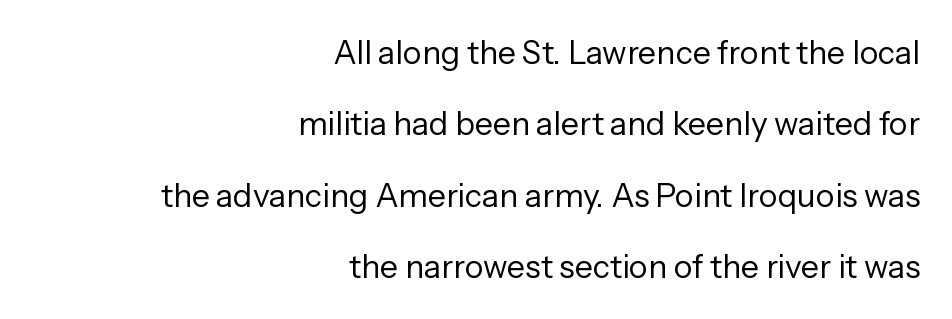
Q: Is the text bold? A: No.
Q: Is the text italic (slanted)? A: No, it is upright.
Q: Is the typeface a serif or a sans-serif typeface? A: Sans-serif.
Q: Is the text underlined? A: No.
Q: How is the paragraph aligned? A: Right-aligned.
Q: Is the spacing between letters normal or unusually wide? A: Normal.
Q: Is the spacing between lines tight, normal or loose? A: Loose.
Q: Width (condensed, normal, or wide)? A: Normal.
Q: Stroke contrast? A: Low.
Q: x-height? A: Medium.
Q: Monospaced? A: No.
